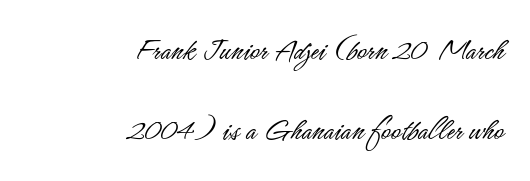
Q: Is the text bold? A: No.
Q: Is the text italic (slanted)? A: Yes.
Q: Is the typeface a serif or a sans-serif typeface? A: Sans-serif.
Q: Is the text underlined? A: No.
Q: How is the paragraph aligned? A: Right-aligned.
Q: Is the spacing between letters normal or unusually wide? A: Normal.
Q: Is the spacing between lines tight, normal or loose? A: Loose.
Q: Width (condensed, normal, or wide)? A: Condensed.
Q: Stroke contrast? A: Low.
Q: x-height? A: Small.
Q: Monospaced? A: No.
